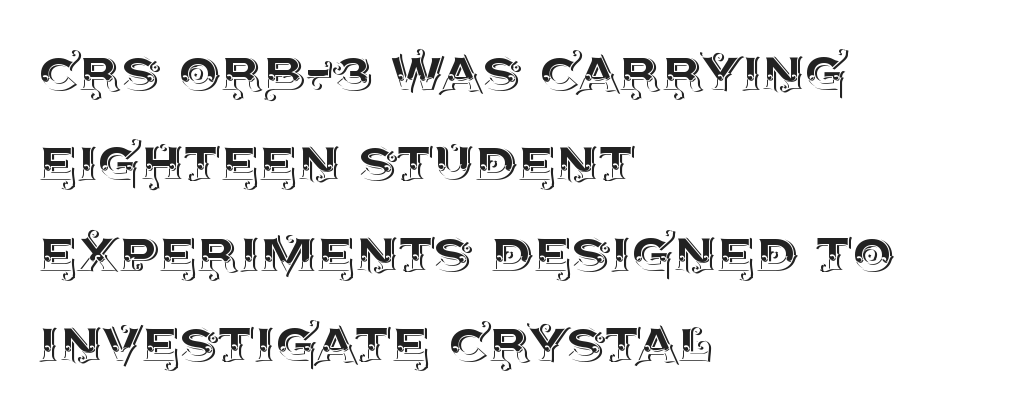
There is no visible air inserted between adjacent glyphs. Descender tails drop into unmarked territory. If you drew a line through each stem, it would be perfectly vertical. Is this a fixed-width face? No — the glyphs have proportional, varying widths.
